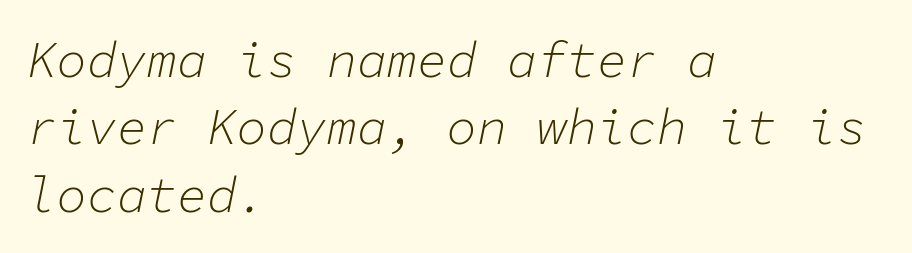
Q: Is the text bold? A: No.
Q: Is the text italic (slanted)? A: Yes, it leans right by about 11 degrees.
Q: Is the text underlined? A: No.
Q: How is the paragraph aligned? A: Left-aligned.
Q: Is the spacing between letters normal or unusually wide? A: Normal.
Q: Is the spacing between lines tight, normal or loose? A: Normal.
Q: Width (condensed, normal, or wide)? A: Normal.
Q: Stroke contrast? A: Low.
Q: x-height? A: Medium.
Q: Monospaced? A: Yes.
